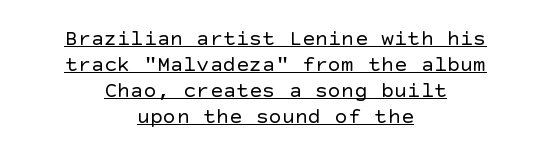
The rendering positions every line midway between the sides. The weight tops out at a normal text grade. What decoration does the sample have? An underline. This is roman type, the default non-slanted kind.
